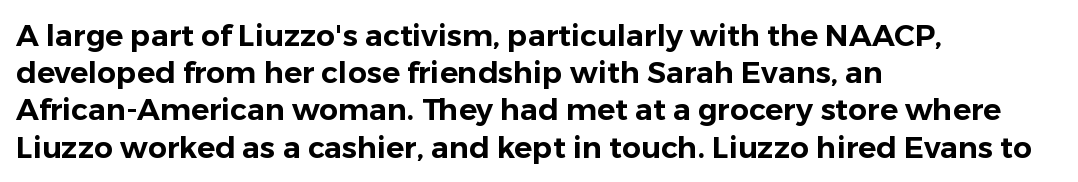
The image shows 30 px sans-serif type, upright; set left-aligned, line spacing 1.24x, normal letter spacing, not underlined; low stroke contrast and a medium x-height.
